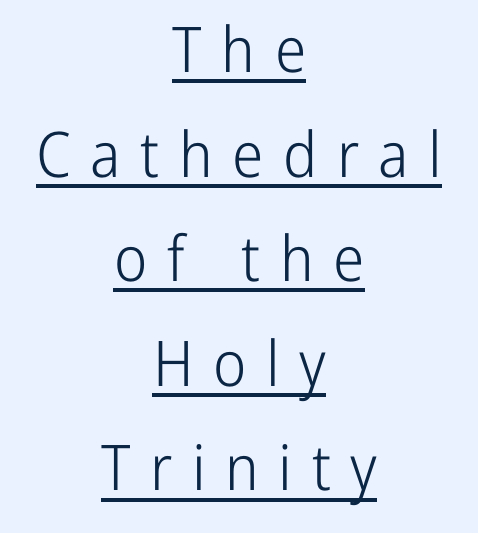
Q: Is the text bold? A: No.
Q: Is the text italic (slanted)? A: No, it is upright.
Q: Is the typeface a serif or a sans-serif typeface? A: Sans-serif.
Q: Is the text underlined? A: Yes.
Q: How is the paragraph aligned? A: Centered.
Q: Is the spacing between letters normal or unusually wide? A: Unusually wide.
Q: Is the spacing between lines tight, normal or loose? A: Normal.
Q: Width (condensed, normal, or wide)? A: Condensed.
Q: Stroke contrast? A: Low.
Q: x-height? A: Medium.
Q: Monospaced? A: No.
